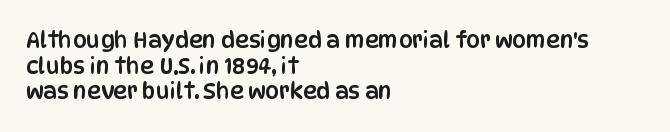
The image shows 22 px text type, upright; set left-aligned, line spacing 1.16x, normal letter spacing, not underlined.
